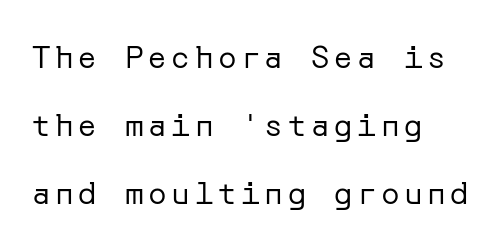
No heavy texture on the line: the type isn't bold. Each line starts at the same left margin while the right side varies. Serifs: no, the terminals of the letterforms are clean. The passage shown stacks its lines with a broad gap.
